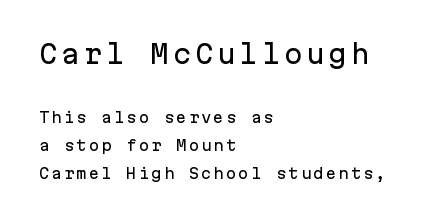
Q: Is the text italic (slanted)? A: No, it is upright.
Q: Is the text underlined? A: No.
Q: How is the paragraph aligned? A: Left-aligned.
Q: Is the spacing between lines tight, normal or loose? A: Loose.
Q: Which block of text is set in a larger size, the first (top) or the second (bottom)? A: The first (top) one.
